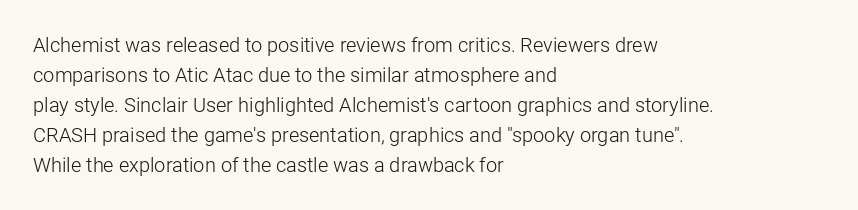
Q: Is the text bold? A: No.
Q: Is the text italic (slanted)? A: No, it is upright.
Q: Is the text underlined? A: No.
Q: How is the paragraph aligned? A: Left-aligned.
Q: Is the spacing between letters normal or unusually wide? A: Normal.
Q: Is the spacing between lines tight, normal or loose? A: Normal.
